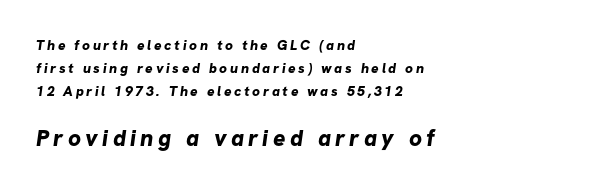
The image shows 23 px bold type; set left-aligned, normal line spacing (1.64x), not underlined; the second (bottom) block is 1.64x larger.
